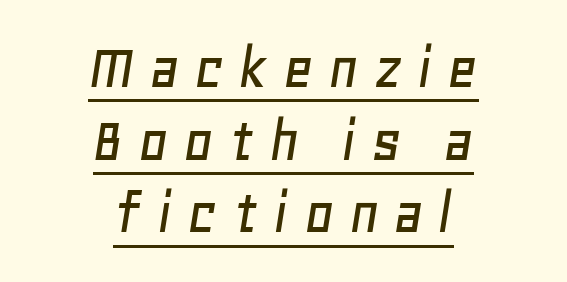
Observe the lean: these are italic letterforms. One glance says dense: line gaps are narrower than usual. Notice how the passage keeps no hard edge, just a central spine. Spacing verdict: proportional, widths tailored to each character.
